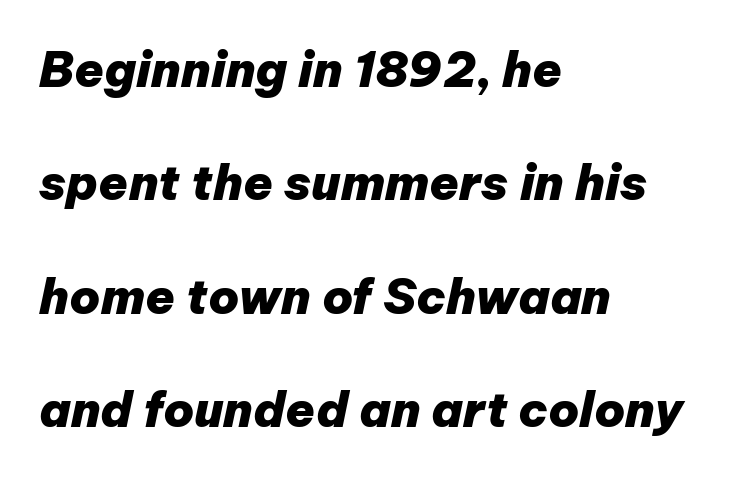
Q: Is the text bold? A: Yes.
Q: Is the text italic (slanted)? A: Yes, it leans right by about 12 degrees.
Q: Is the text underlined? A: No.
Q: How is the paragraph aligned? A: Left-aligned.
Q: Is the spacing between letters normal or unusually wide? A: Normal.
Q: Is the spacing between lines tight, normal or loose? A: Loose.
Q: Width (condensed, normal, or wide)? A: Normal.
Q: Stroke contrast? A: Low.
Q: x-height? A: Medium.
Q: Monospaced? A: No.
